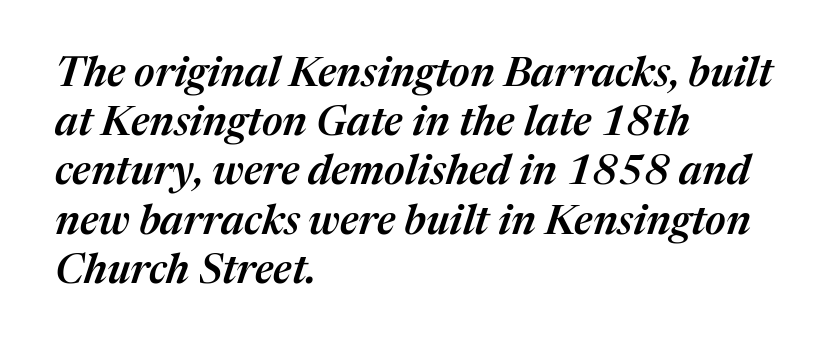
Anything drawn beneath the words? Only blank space. The text block is weighted toward the left margin, trailing off unevenly rightward. The letters are semibold — heavier than regular but short of a full bold. Inter-character spacing is left at the font's built-in metrics.
